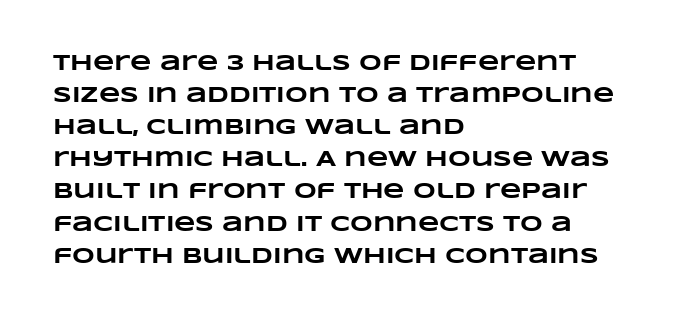
{"bold": "yes", "underline": "no", "align": "left", "line_spacing": "normal", "line_spacing_ratio": 1.46, "letter_spacing": "normal", "letter_spacing_em": 0.0, "glyph_px": 22}
